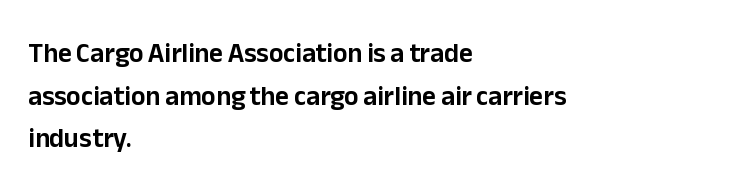
Q: Is the text italic (slanted)? A: No, it is upright.
Q: Is the text underlined? A: No.
Q: How is the paragraph aligned? A: Left-aligned.
Q: Is the spacing between letters normal or unusually wide? A: Normal.
Q: Is the spacing between lines tight, normal or loose? A: Normal.
